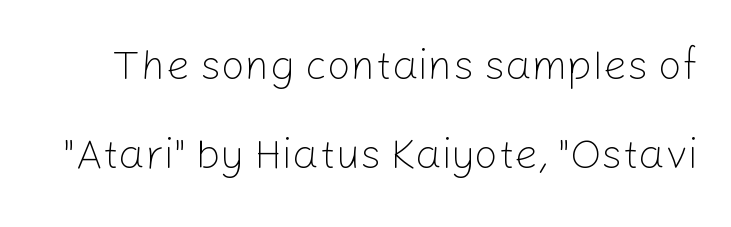
{"serif": "no", "italic": "no", "bold": "no", "weight": "light", "width": "normal", "stroke_contrast": "low", "x_height": "medium", "monospaced": "no", "underline": "no", "line_spacing": "loose", "line_spacing_ratio": 2.13, "letter_spacing": "normal", "letter_spacing_em": 0.0, "glyph_px": 42}
